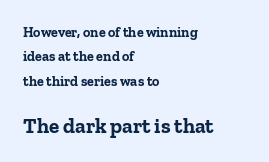
Q: Is the text bold? A: Yes.
Q: Is the text italic (slanted)? A: No, it is upright.
Q: Is the text underlined? A: No.
Q: How is the paragraph aligned? A: Left-aligned.
Q: Is the spacing between letters normal or unusually wide? A: Normal.
Q: Which block of text is set in a larger size, the first (top) or the second (bottom)? A: The second (bottom) one.
